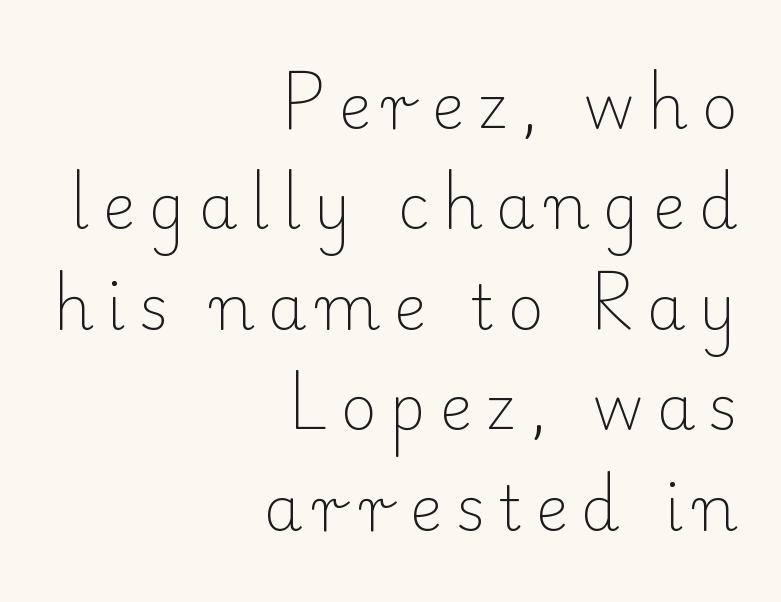
Q: Is the text bold? A: No.
Q: Is the text italic (slanted)? A: No, it is upright.
Q: Is the typeface a serif or a sans-serif typeface? A: Serif.
Q: Is the text underlined? A: No.
Q: How is the paragraph aligned? A: Right-aligned.
Q: Is the spacing between letters normal or unusually wide? A: Unusually wide.
Q: Is the spacing between lines tight, normal or loose? A: Normal.
Q: Width (condensed, normal, or wide)? A: Normal.
Q: Stroke contrast? A: Low.
Q: x-height? A: Small.
Q: Monospaced? A: No.
